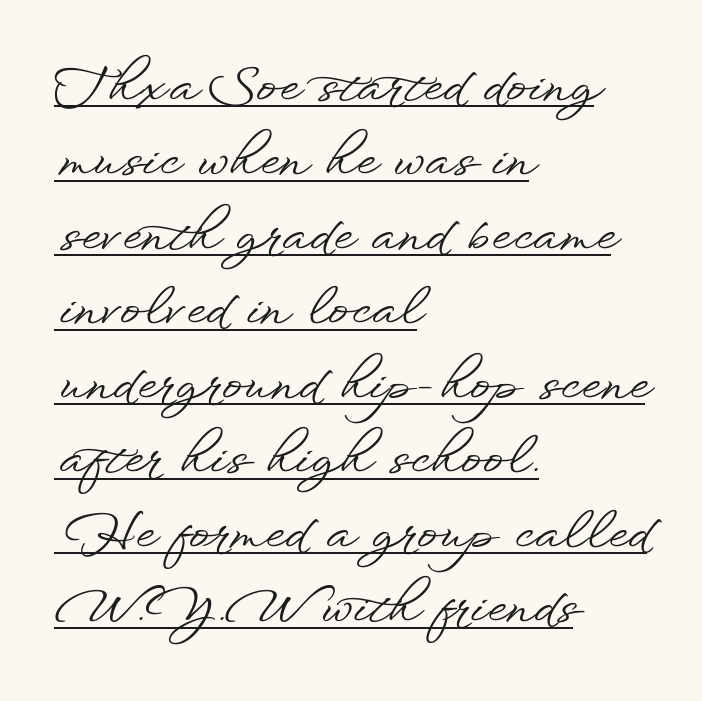
Q: Is the text italic (slanted)? A: Yes.
Q: Is the typeface a serif or a sans-serif typeface? A: Sans-serif.
Q: Is the text underlined? A: Yes.
Q: How is the paragraph aligned? A: Left-aligned.
Q: Is the spacing between letters normal or unusually wide? A: Normal.
Q: Is the spacing between lines tight, normal or loose? A: Normal.
Q: Width (condensed, normal, or wide)? A: Wide.
Q: Stroke contrast? A: Low.
Q: x-height? A: Small.
Q: Monospaced? A: No.
